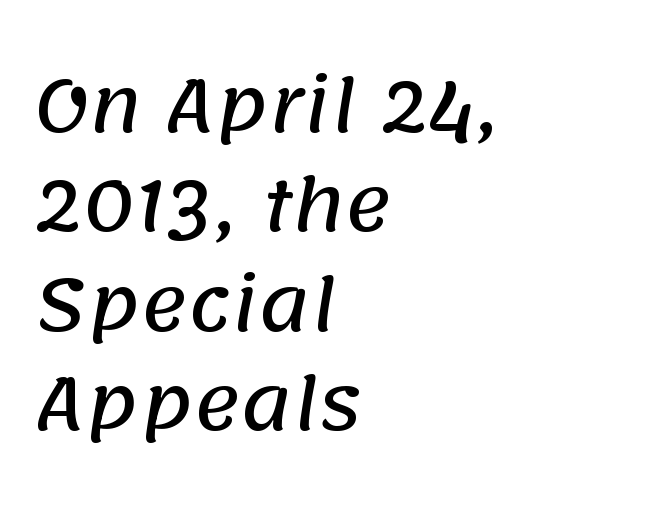
Q: Is the typeface a serif or a sans-serif typeface? A: Sans-serif.
Q: Is the text underlined? A: No.
Q: How is the paragraph aligned? A: Left-aligned.
Q: Is the spacing between letters normal or unusually wide? A: Normal.
Q: Is the spacing between lines tight, normal or loose? A: Normal.
Q: Width (condensed, normal, or wide)? A: Normal.
Q: Stroke contrast? A: Low.
Q: x-height? A: Large.
Q: Monospaced? A: No.
